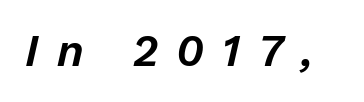
Q: Is the text italic (slanted)? A: Yes, it leans right by about 13 degrees.
Q: Is the text underlined? A: No.
Q: Is the spacing between letters normal or unusually wide? A: Unusually wide.
Q: Width (condensed, normal, or wide)? A: Normal.
Q: Stroke contrast? A: Low.
Q: x-height? A: Medium.
Q: Monospaced? A: No.
